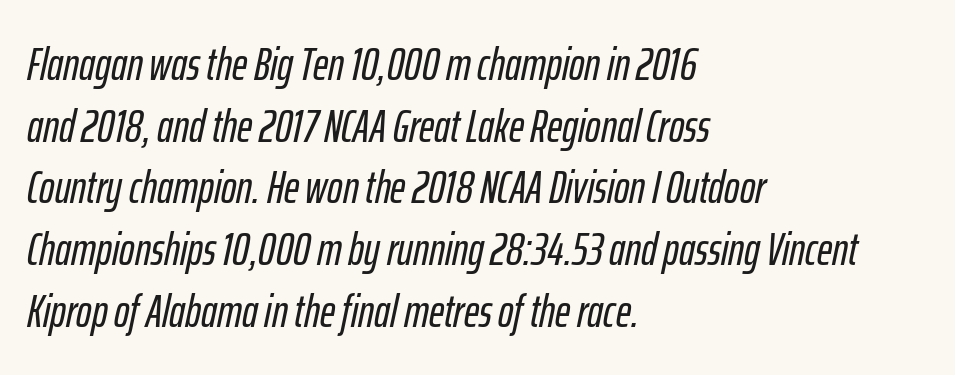
Q: Is the text italic (slanted)? A: Yes, it leans right by about 12 degrees.
Q: Is the text underlined? A: No.
Q: How is the paragraph aligned? A: Left-aligned.
Q: Is the spacing between letters normal or unusually wide? A: Normal.
Q: Is the spacing between lines tight, normal or loose? A: Normal.
Q: Width (condensed, normal, or wide)? A: Condensed.
Q: Stroke contrast? A: Low.
Q: x-height? A: Medium.
Q: Monospaced? A: No.
